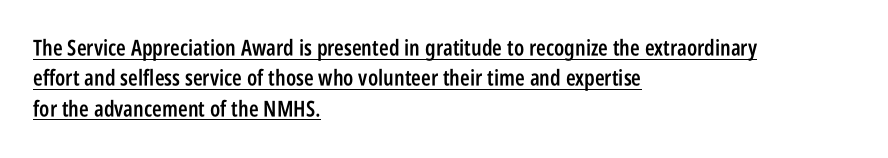
The image shows 22 px text type, upright; set left-aligned, normal line spacing (1.38x), normal letter spacing, underlined.
